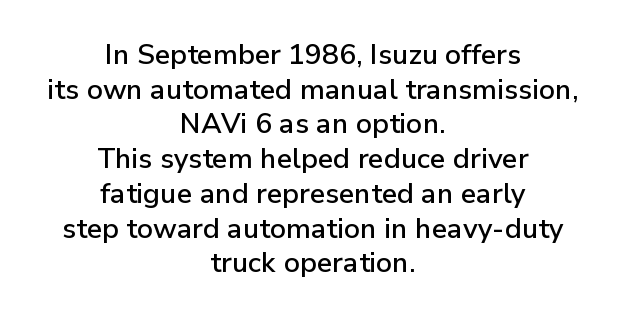
{"serif": "no", "italic": "no", "width": "normal", "stroke_contrast": "low", "x_height": "medium", "monospaced": "no", "underline": "no", "align": "center", "line_spacing_ratio": 1.24, "letter_spacing": "normal", "letter_spacing_em": 0.0, "glyph_px": 28}
